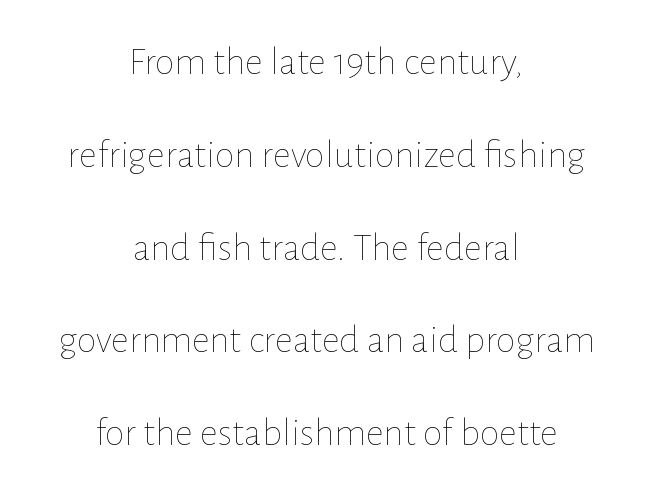
{"italic": "no", "bold": "no", "weight": "thin", "width": "normal", "stroke_contrast": "low", "x_height": "medium", "monospaced": "no", "underline": "no", "align": "center", "line_spacing": "loose", "line_spacing_ratio": 2.32, "letter_spacing": "normal", "letter_spacing_em": 0.0, "glyph_px": 40}
